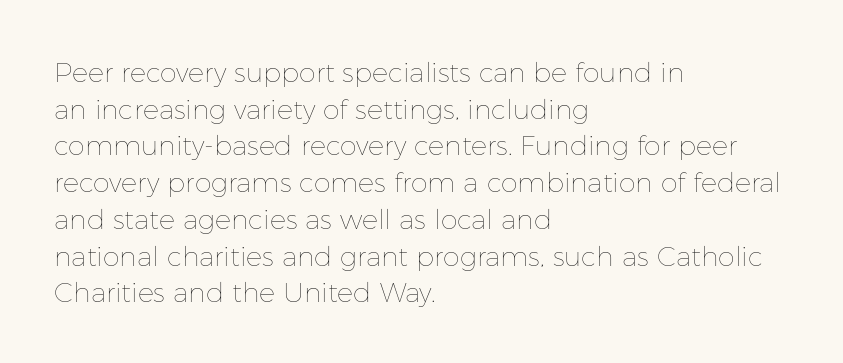
{"italic": "no", "bold": "no", "underline": "no", "align": "left", "line_spacing": "normal", "line_spacing_ratio": 1.36, "letter_spacing": "normal", "letter_spacing_em": 0.0, "glyph_px": 27}
